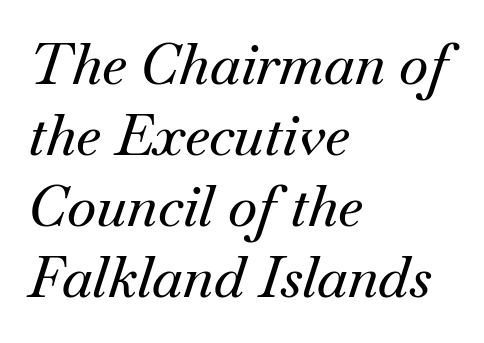
The image shows 56 px serif type, italic (leaning right); set left-aligned, normal line spacing (1.27x), normal letter spacing, not underlined; medium stroke contrast and a small x-height.
